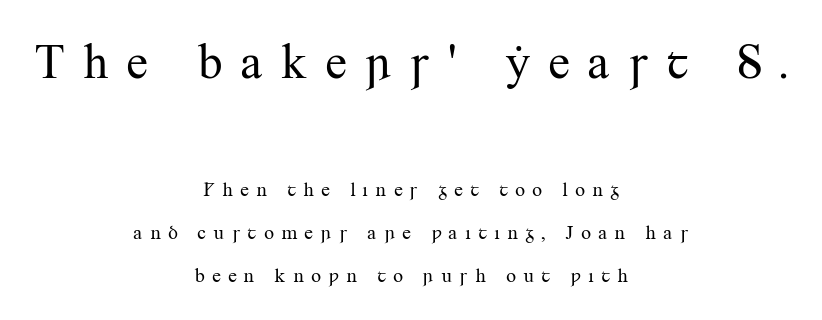
In CSS terms this would be text-align: center. Clear beneath every line of the passage. No extra ink here — the face is not bold. Between these two stacked blocks, the higher one wins on size.
